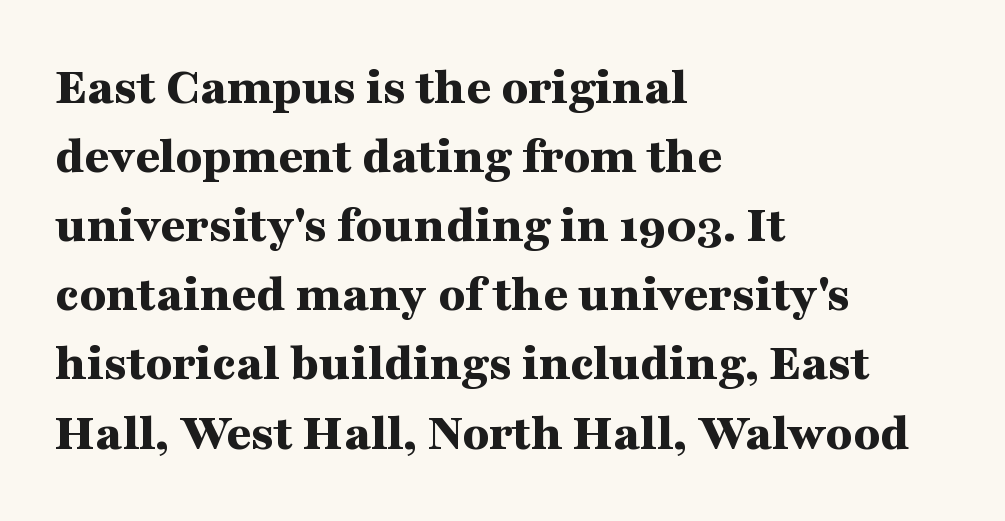
Q: Is the text bold? A: Yes.
Q: Is the text italic (slanted)? A: No, it is upright.
Q: Is the typeface a serif or a sans-serif typeface? A: Serif.
Q: Is the text underlined? A: No.
Q: How is the paragraph aligned? A: Left-aligned.
Q: Is the spacing between letters normal or unusually wide? A: Normal.
Q: Is the spacing between lines tight, normal or loose? A: Normal.
Q: Width (condensed, normal, or wide)? A: Wide.
Q: Stroke contrast? A: Medium.
Q: x-height? A: Medium.
Q: Monospaced? A: No.
